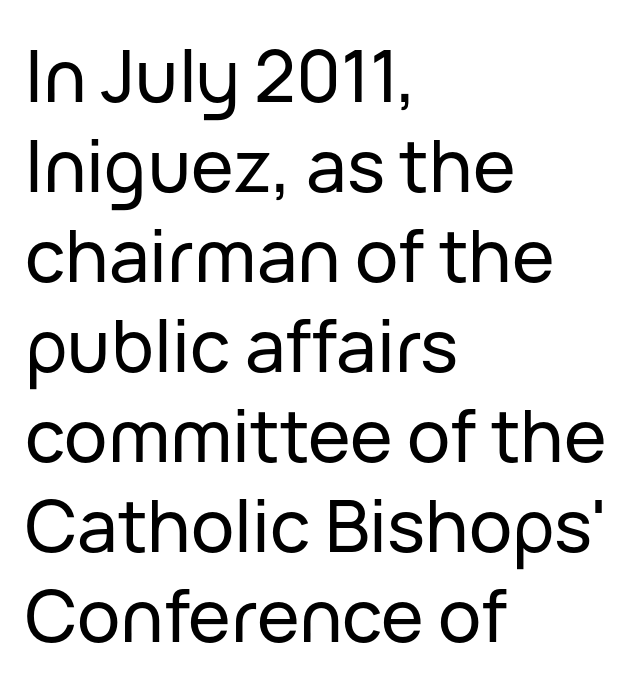
The rendering uses natural spacing where letterforms have individual widths. In terms of letterform style, serifs are entirely absent. The letters stand upright; this is a roman face. The foot of each line stays bare and open. Quick note: interline space is typical.
